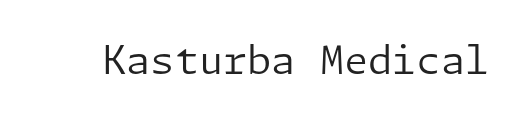
This rendering leaves character spacing at its baseline value. The glyphs are unaccompanied by any horizontal stroke below them. The rendering shows plain stroke endings on the letterforms — a sans-serif design. If you drew a line through each stem, it would be perfectly vertical. Weight: in the light-to-regular range.
